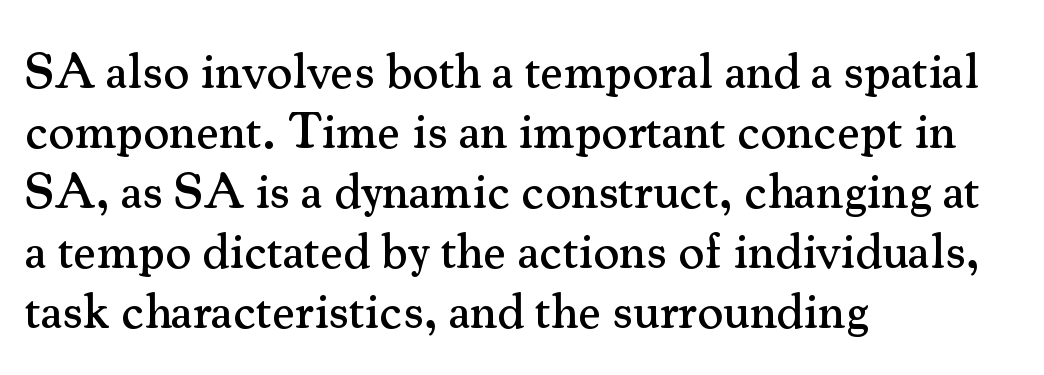
Q: Is the text italic (slanted)? A: No, it is upright.
Q: Is the typeface a serif or a sans-serif typeface? A: Serif.
Q: Is the text underlined? A: No.
Q: How is the paragraph aligned? A: Left-aligned.
Q: Is the spacing between letters normal or unusually wide? A: Normal.
Q: Width (condensed, normal, or wide)? A: Normal.
Q: Stroke contrast? A: Medium.
Q: x-height? A: Small.
Q: Monospaced? A: No.
